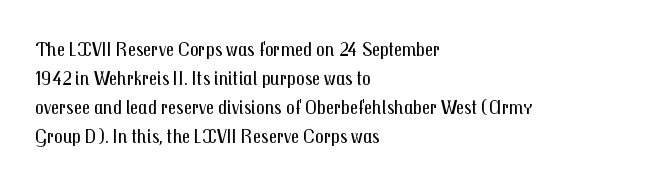
Letters rest on an invisible, unmarked baseline. Heaviness? Minimal to ordinary, like unemphasized prose. The rendering anchors every line to the left-hand side. The line-height multiplier appears to be the usual default.
